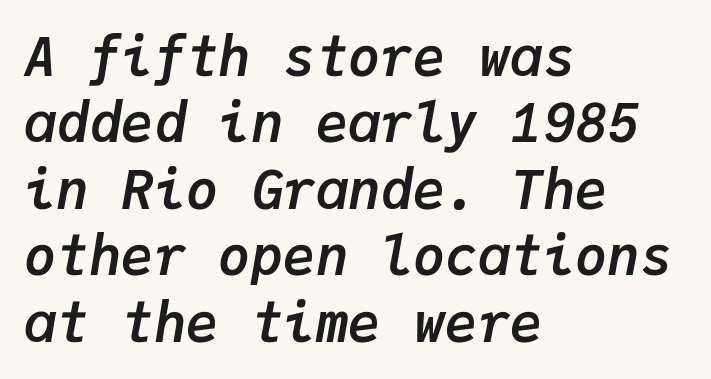
{"italic": "yes", "lean": "right", "slant_degrees": 9, "bold": "yes", "weight": "semibold", "width": "normal", "stroke_contrast": "low", "x_height": "medium", "monospaced": "yes", "underline": "no", "align": "left", "line_spacing_ratio": 1.23, "letter_spacing": "normal", "letter_spacing_em": 0.0, "glyph_px": 54}
